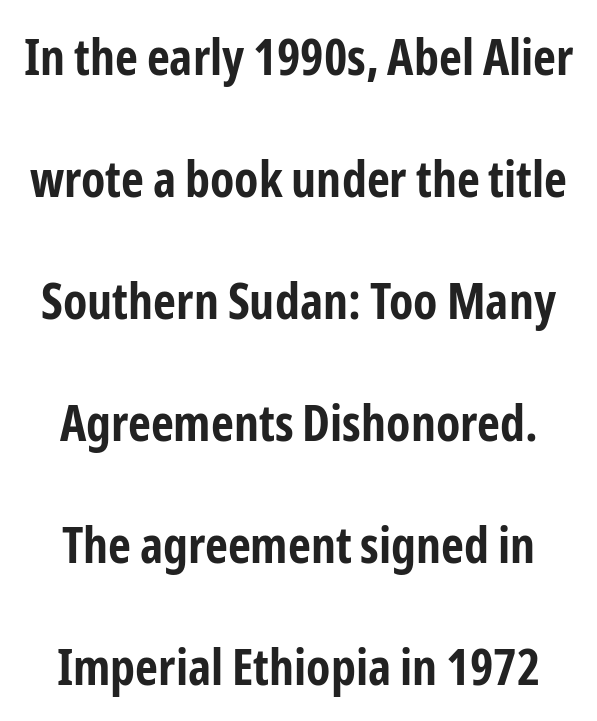
Q: Is the text bold? A: Yes.
Q: Is the text italic (slanted)? A: No, it is upright.
Q: Is the typeface a serif or a sans-serif typeface? A: Sans-serif.
Q: Is the text underlined? A: No.
Q: Is the spacing between letters normal or unusually wide? A: Normal.
Q: Is the spacing between lines tight, normal or loose? A: Loose.
Q: Width (condensed, normal, or wide)? A: Condensed.
Q: Stroke contrast? A: Low.
Q: x-height? A: Medium.
Q: Monospaced? A: No.
